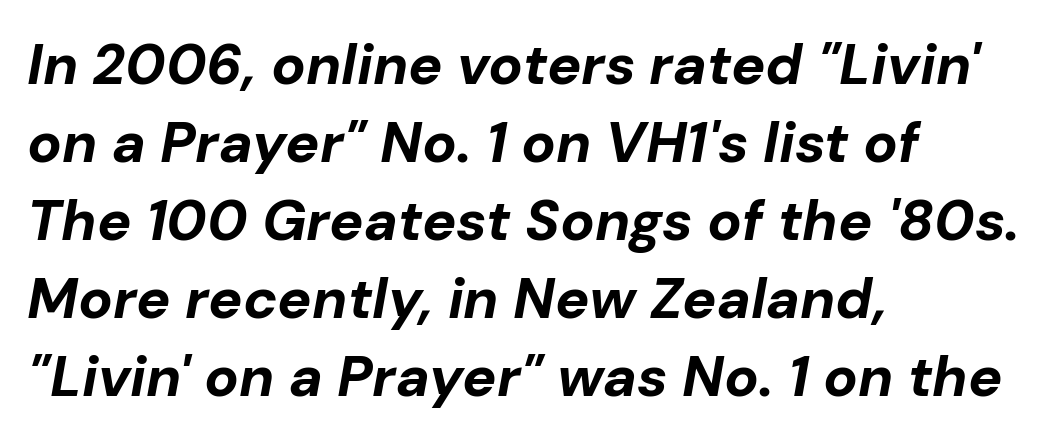
Q: Is the text bold? A: Yes.
Q: Is the text italic (slanted)? A: Yes, it leans right by about 10 degrees.
Q: Is the text underlined? A: No.
Q: How is the paragraph aligned? A: Left-aligned.
Q: Is the spacing between letters normal or unusually wide? A: Normal.
Q: Is the spacing between lines tight, normal or loose? A: Normal.
Q: Width (condensed, normal, or wide)? A: Normal.
Q: Stroke contrast? A: Low.
Q: x-height? A: Medium.
Q: Monospaced? A: No.
